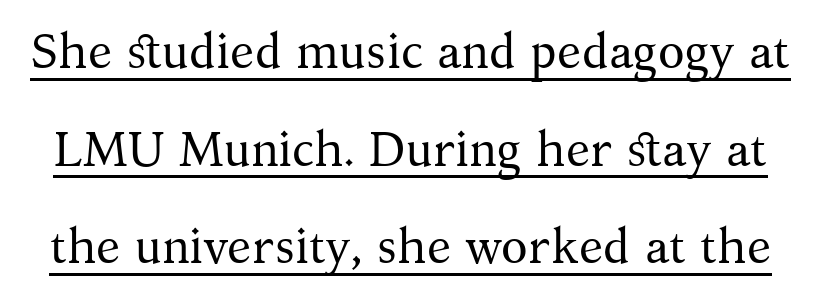
The face used here is proportionally spaced, like ordinary book or web type. The lettering holds an erect, upright posture throughout. Typographically, this falls in the serif category. Leading: increased. Notice how a bar underscores the lettering throughout. These lines keep a tight, regular rhythm from letter to letter.
